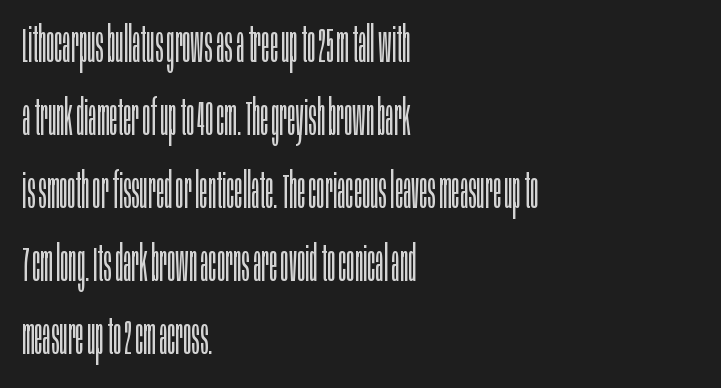
Q: Is the text bold? A: No.
Q: Is the text italic (slanted)? A: No, it is upright.
Q: Is the typeface a serif or a sans-serif typeface? A: Sans-serif.
Q: Is the text underlined? A: No.
Q: How is the paragraph aligned? A: Left-aligned.
Q: Is the spacing between letters normal or unusually wide? A: Normal.
Q: Is the spacing between lines tight, normal or loose? A: Normal.
Q: Width (condensed, normal, or wide)? A: Condensed.
Q: Stroke contrast? A: Low.
Q: x-height? A: Large.
Q: Monospaced? A: No.
